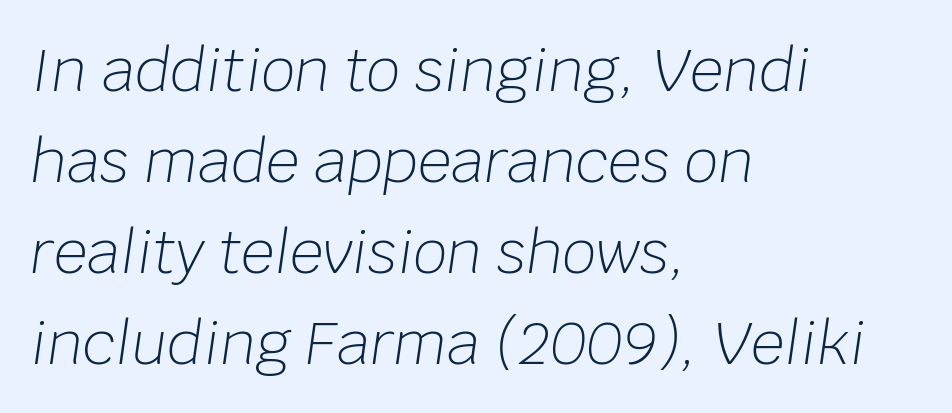
Q: Is the text bold? A: No.
Q: Is the text italic (slanted)? A: Yes, it leans right by about 8 degrees.
Q: Is the text underlined? A: No.
Q: How is the paragraph aligned? A: Left-aligned.
Q: Is the spacing between letters normal or unusually wide? A: Normal.
Q: Is the spacing between lines tight, normal or loose? A: Normal.
Q: Width (condensed, normal, or wide)? A: Normal.
Q: Stroke contrast? A: Low.
Q: x-height? A: Large.
Q: Monospaced? A: No.
